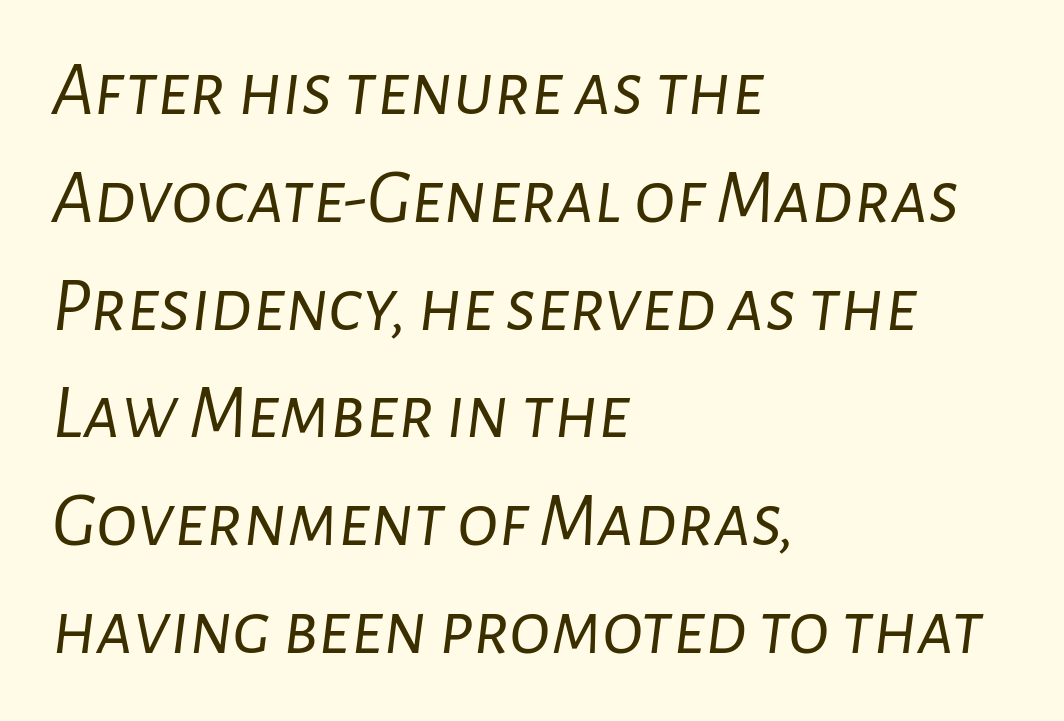
A normal amount of white space separates one row of letters from the next. Caption: multi-line text, flush left, ragged right. What stands out about the letter spacing? Nothing — it is the standard amount. Words float on clear page, feet unadorned.
